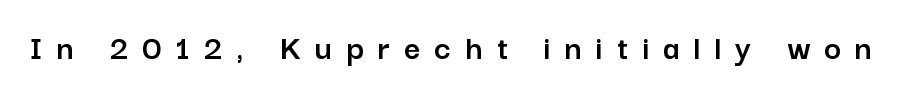
{"serif": "no", "italic": "no", "width": "normal", "stroke_contrast": "low", "x_height": "medium", "monospaced": "no", "underline": "no", "letter_spacing": "wide", "letter_spacing_em": 0.39, "glyph_px": 36}
